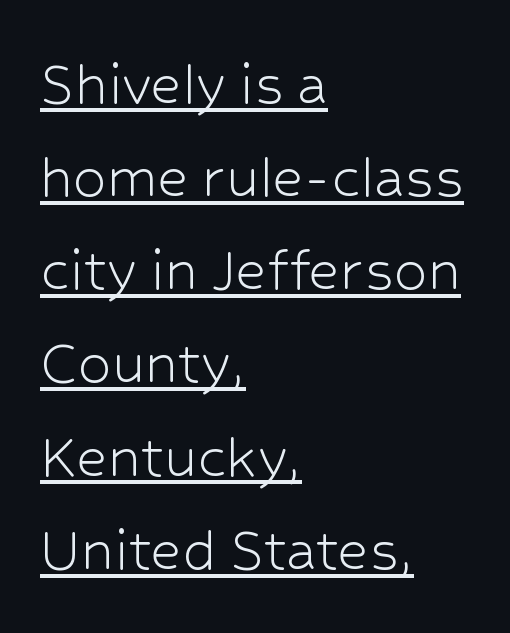
Typeset ragged right — the left edge is the straight one. The axis of the letterforms is exactly vertical. A quiet, ordinary-to-light weight characterises the typeface. Evenly set lines give the paragraph a standard silhouette. Does extra space separate the letters? No, they use regular spacing. The typesetter has applied underlining to the passage shown.
